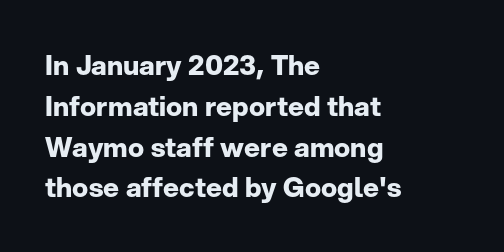
{"italic": "no", "bold": "yes", "underline": "no", "align": "left", "line_spacing": "normal", "line_spacing_ratio": 1.51, "letter_spacing": "normal", "letter_spacing_em": 0.0, "glyph_px": 27}
